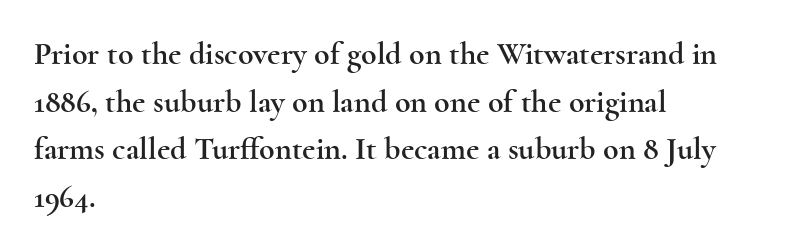
Q: Is the text italic (slanted)? A: No, it is upright.
Q: Is the typeface a serif or a sans-serif typeface? A: Serif.
Q: Is the text underlined? A: No.
Q: How is the paragraph aligned? A: Left-aligned.
Q: Is the spacing between letters normal or unusually wide? A: Normal.
Q: Is the spacing between lines tight, normal or loose? A: Normal.
Q: Width (condensed, normal, or wide)? A: Wide.
Q: x-height? A: Small.
Q: Monospaced? A: No.
